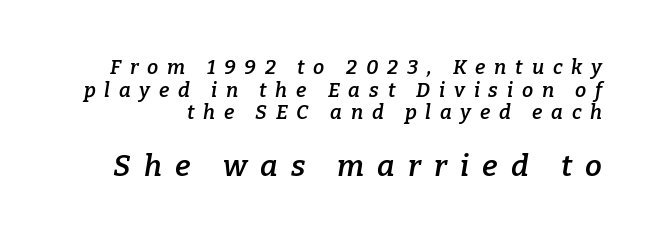
Whoever set this made the second block the dominant, larger element. Summary of vertical rhythm: compact, with narrow interline spacing. Every character sits at an angle, as italics do. I'd describe the lettering as semibold — firm but not a full bold. Glyph-to-glyph distance is far greater than everyday printed text. The letters carry serifs — small finishing strokes at the ends of their stems.
